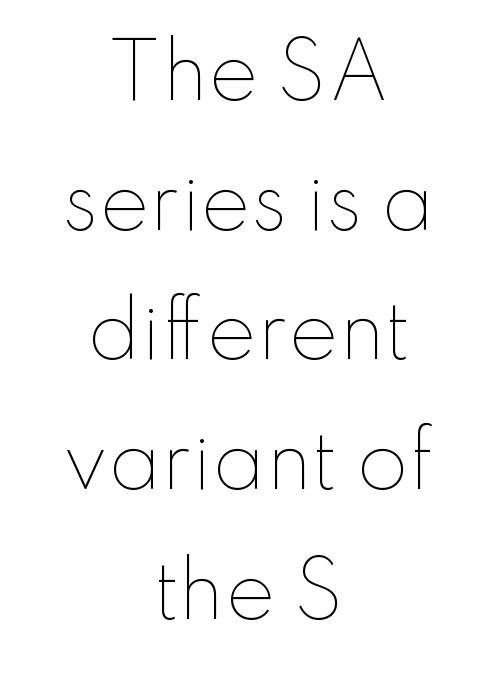
Each row of text sits above clean, open space. Summary of weight: not heavy and not bold. Note the varied advance widths — an 'i' is clearly narrower than an 'm'. The letters sit at their default tracking, neither squeezed nor spread. Teacher's note: observe the equal gaps on both sides — that is centered alignment. The axis of the letterforms is exactly vertical.
